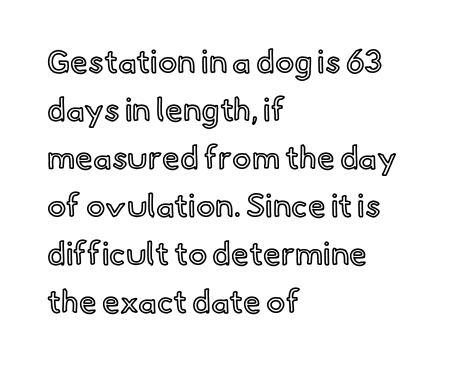
The image shows 32 px text type, upright; set left-aligned, normal line spacing (1.5x), normal letter spacing, not underlined; a small x-height.
